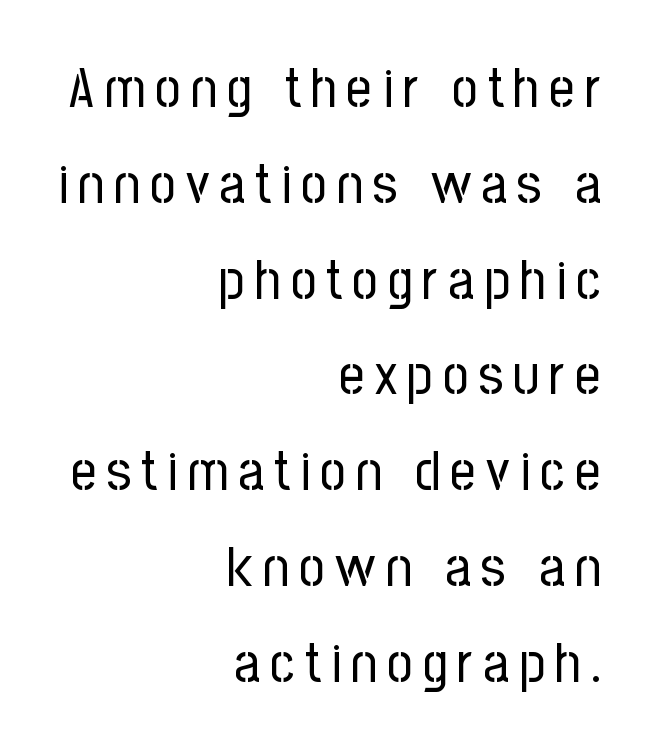
Q: Is the text bold? A: No.
Q: Is the text italic (slanted)? A: No, it is upright.
Q: Is the typeface a serif or a sans-serif typeface? A: Sans-serif.
Q: Is the text underlined? A: No.
Q: How is the paragraph aligned? A: Right-aligned.
Q: Width (condensed, normal, or wide)? A: Condensed.
Q: Stroke contrast? A: Low.
Q: x-height? A: Medium.
Q: Monospaced? A: No.
